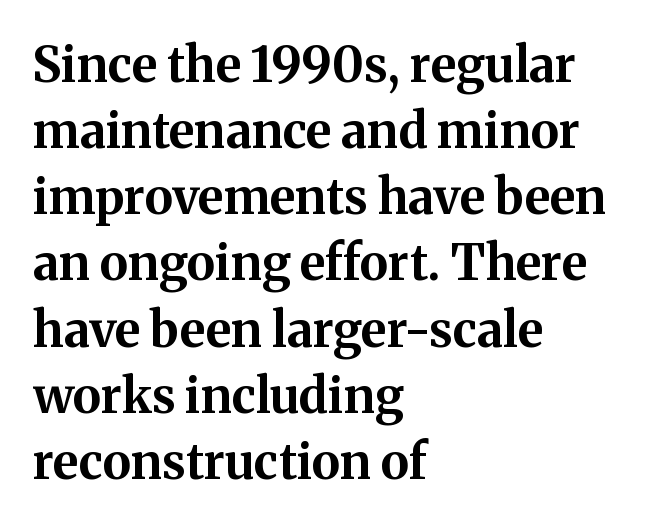
The image shows 49 px bold serif type, upright; set left-aligned, normal line spacing (1.35x), normal letter spacing, not underlined; medium stroke contrast and a medium x-height.
